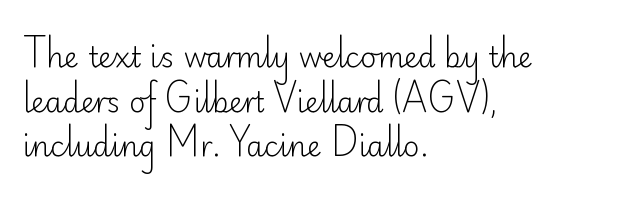
{"serif": "no", "italic": "no", "bold": "no", "weight": "light", "width": "normal", "stroke_contrast": "low", "x_height": "small", "monospaced": "no", "underline": "no", "align": "left", "line_spacing": "normal", "line_spacing_ratio": 1.59, "letter_spacing": "normal", "letter_spacing_em": 0.0, "glyph_px": 28}
